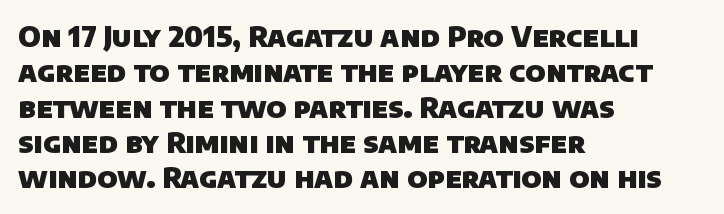
Q: Is the text bold? A: Yes.
Q: Is the typeface a serif or a sans-serif typeface? A: Sans-serif.
Q: Is the text underlined? A: No.
Q: How is the paragraph aligned? A: Left-aligned.
Q: Is the spacing between letters normal or unusually wide? A: Normal.
Q: Is the spacing between lines tight, normal or loose? A: Normal.
Q: Width (condensed, normal, or wide)? A: Normal.
Q: Stroke contrast? A: Low.
Q: x-height? A: Large.
Q: Monospaced? A: No.
